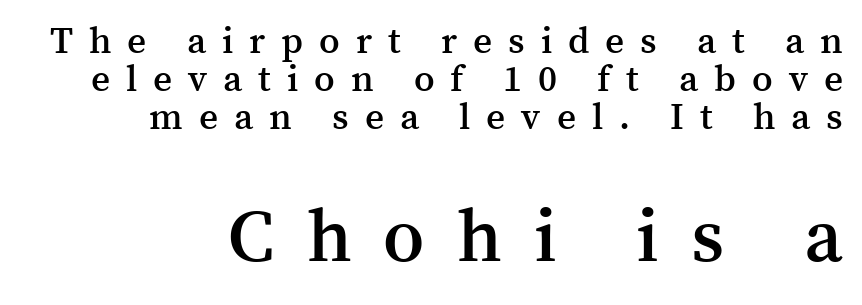
The image shows 74 px semibold serif type, upright; set right-aligned, tight line spacing (1.03x), unusually wide letter spacing (+0.43 em), not underlined; the second (bottom) block is 2.0x larger; medium stroke contrast and a medium x-height.
